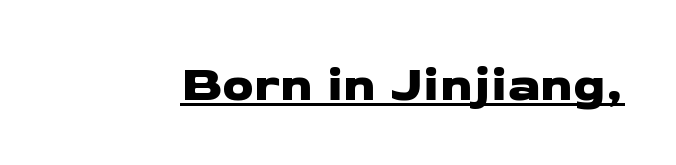
Is this a fixed-width face? No — the glyphs have proportional, varying widths. Students, observe the line beneath the letters — that is underlining. These lines are composed in type without serifs. Letter spacing: default.
